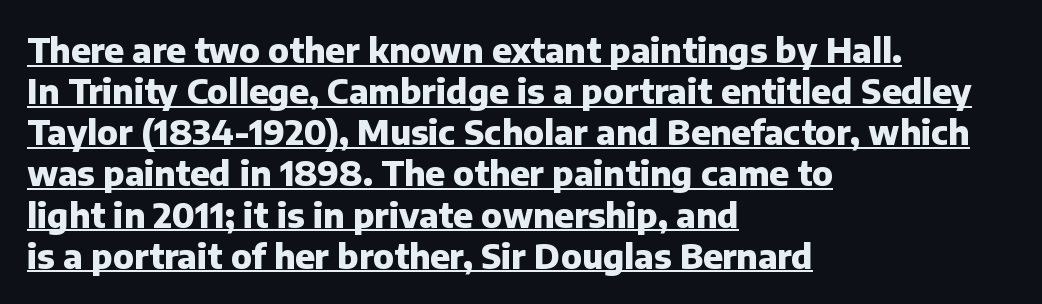
The image shows 34 px heavy sans-serif type, upright; set left-aligned, line spacing 1.21x, normal letter spacing, underlined; low stroke contrast and a medium x-height.
